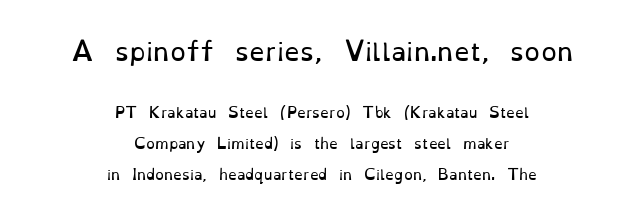
Q: Is the text bold? A: No.
Q: Is the text italic (slanted)? A: No, it is upright.
Q: Is the text underlined? A: No.
Q: How is the paragraph aligned? A: Centered.
Q: Is the spacing between letters normal or unusually wide? A: Normal.
Q: Is the spacing between lines tight, normal or loose? A: Loose.
Q: Which block of text is set in a larger size, the first (top) or the second (bottom)? A: The first (top) one.
